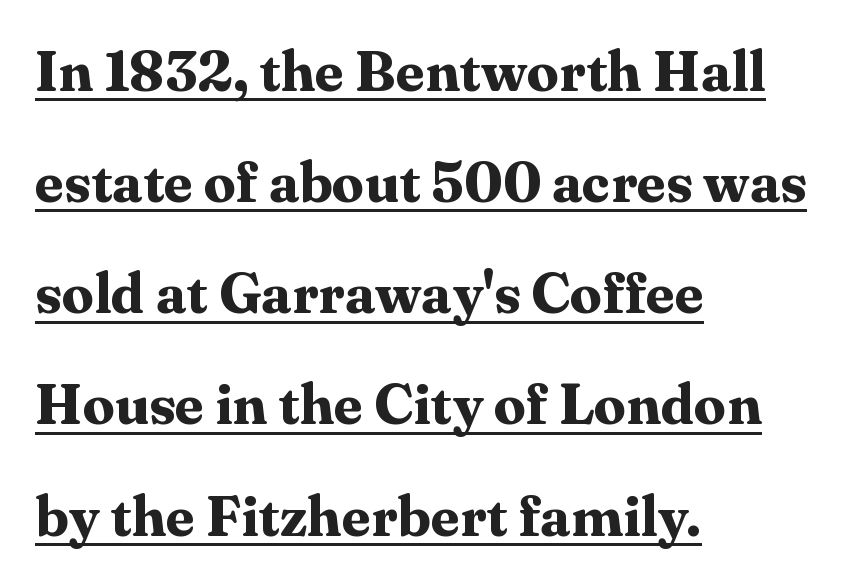
Q: Is the text bold? A: Yes.
Q: Is the text italic (slanted)? A: No, it is upright.
Q: Is the typeface a serif or a sans-serif typeface? A: Serif.
Q: Is the text underlined? A: Yes.
Q: How is the paragraph aligned? A: Left-aligned.
Q: Is the spacing between letters normal or unusually wide? A: Normal.
Q: Is the spacing between lines tight, normal or loose? A: Loose.
Q: Width (condensed, normal, or wide)? A: Normal.
Q: Stroke contrast? A: Medium.
Q: x-height? A: Medium.
Q: Monospaced? A: No.
